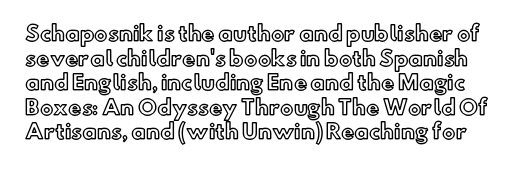
{"italic": "no", "underline": "no", "line_spacing_ratio": 1.23, "letter_spacing": "normal", "letter_spacing_em": 0.0, "glyph_px": 20}
